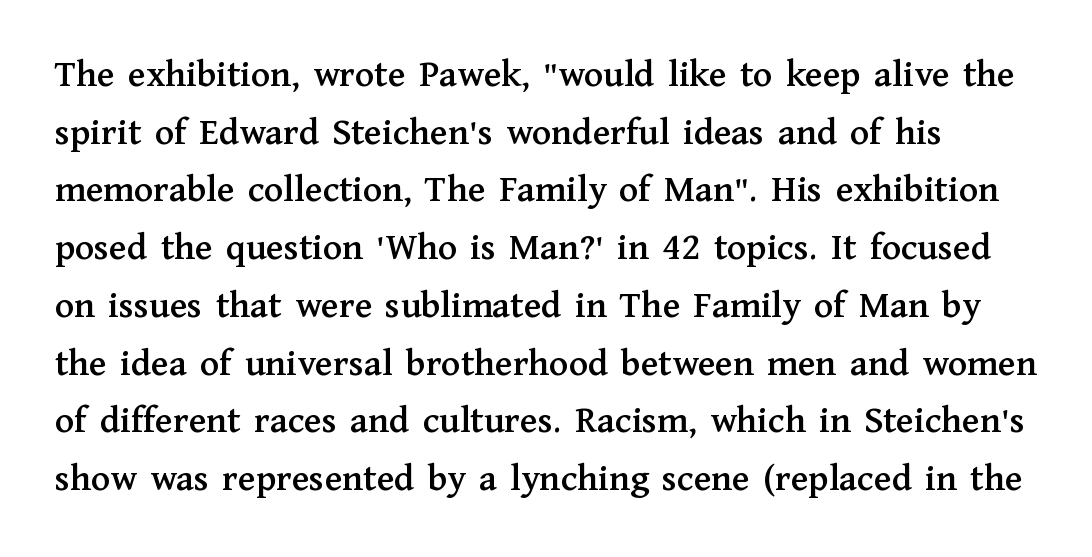
Quick note: not italic, upright. The space directly below the letters is spotless. The text was rendered using a seriffed face with decorative stroke endings. Tracking value appears to be zero — textbook default spacing.
